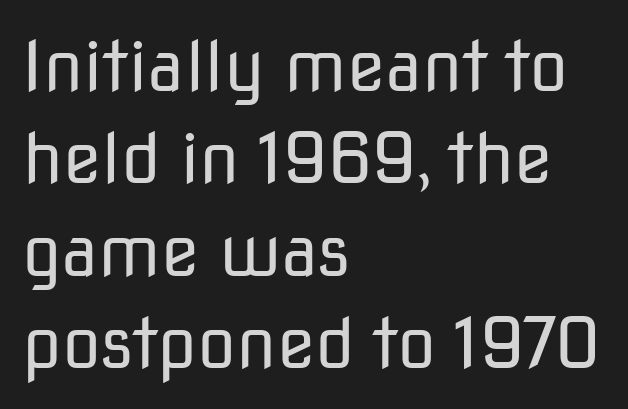
Q: Is the text bold? A: No.
Q: Is the text italic (slanted)? A: No, it is upright.
Q: Is the typeface a serif or a sans-serif typeface? A: Sans-serif.
Q: Is the text underlined? A: No.
Q: How is the paragraph aligned? A: Left-aligned.
Q: Is the spacing between letters normal or unusually wide? A: Normal.
Q: Is the spacing between lines tight, normal or loose? A: Normal.
Q: Width (condensed, normal, or wide)? A: Normal.
Q: Stroke contrast? A: Low.
Q: x-height? A: Medium.
Q: Monospaced? A: No.
